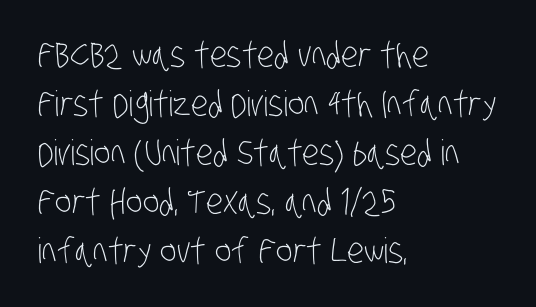
{"serif": "no", "bold": "no", "weight": "light", "width": "condensed", "stroke_contrast": "low", "x_height": "large", "monospaced": "no", "underline": "no", "align": "left", "line_spacing": "normal", "line_spacing_ratio": 1.4, "letter_spacing": "normal", "letter_spacing_em": 0.0, "glyph_px": 35}
